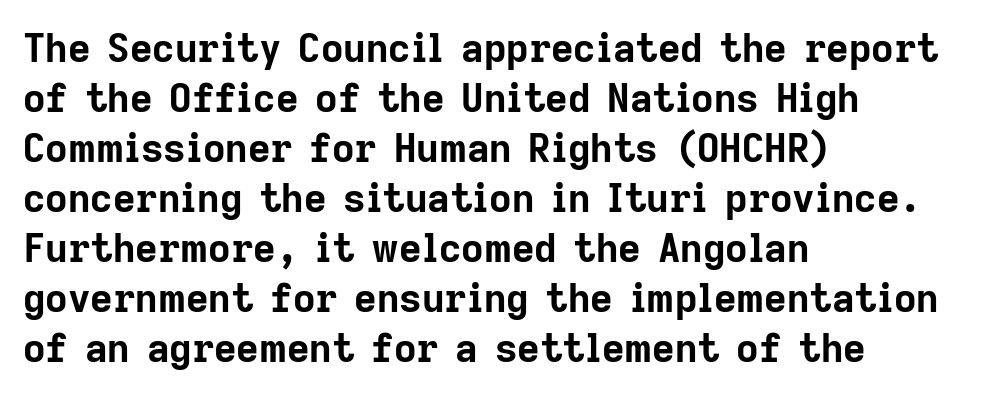
The image shows 39 px bold sans-serif type, upright; set left-aligned, normal line spacing (1.28x), normal letter spacing, not underlined; low stroke contrast and a medium x-height.
